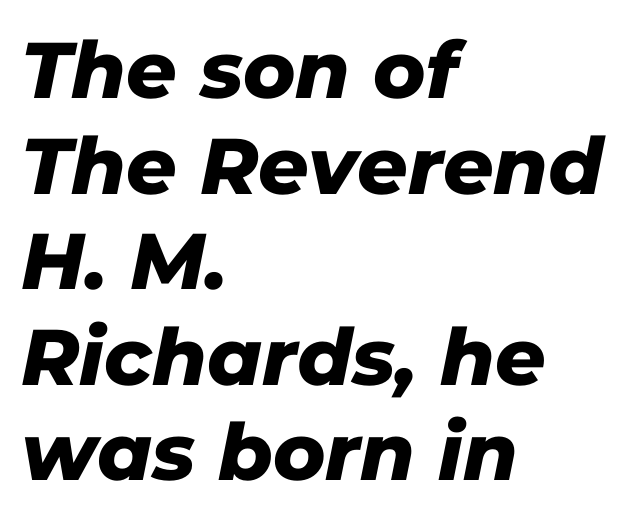
The image shows 79 px sans-serif type; set left-aligned, line spacing 1.21x, normal letter spacing, not underlined; low stroke contrast and a medium x-height.
